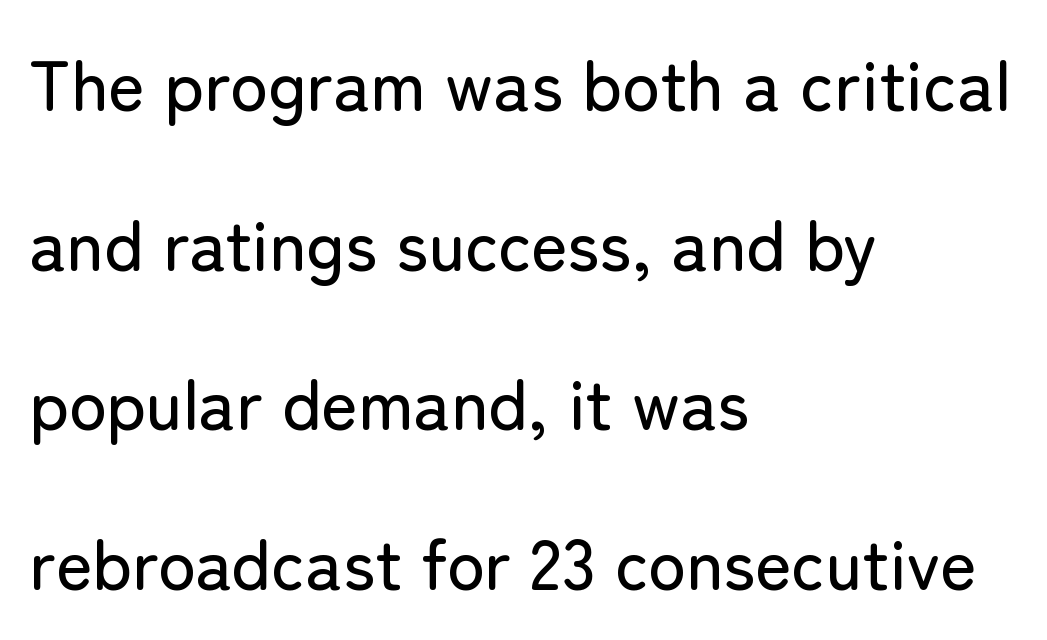
Rows of type keep a wide berth in the vertical direction. The passage shown is typed in a proportional face where columns would drift. Caption: standard tracking, unaltered. You can tell it's not italic because the verticals are truly vertical.
